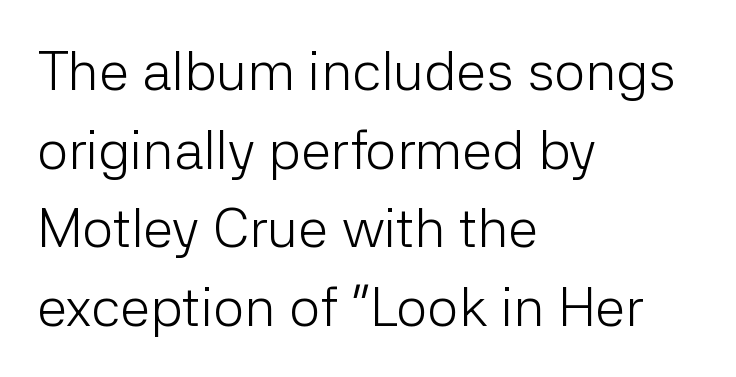
Ink coverage per letter is moderate at most. These lines are rendered in a variable-pitch font. Short and long lines alike share a common starting point at left. Letters rest on an invisible, unmarked baseline. Letterform terminals end flat and unadorned throughout the passage. These lines were composed using upright roman letters.
